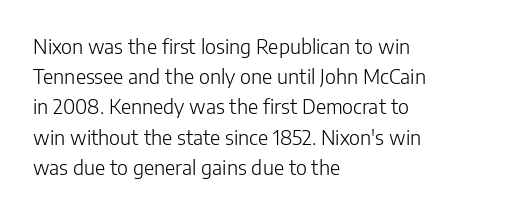
Q: Is the text bold? A: No.
Q: Is the text italic (slanted)? A: No, it is upright.
Q: Is the text underlined? A: No.
Q: How is the paragraph aligned? A: Left-aligned.
Q: Is the spacing between letters normal or unusually wide? A: Normal.
Q: Is the spacing between lines tight, normal or loose? A: Normal.
